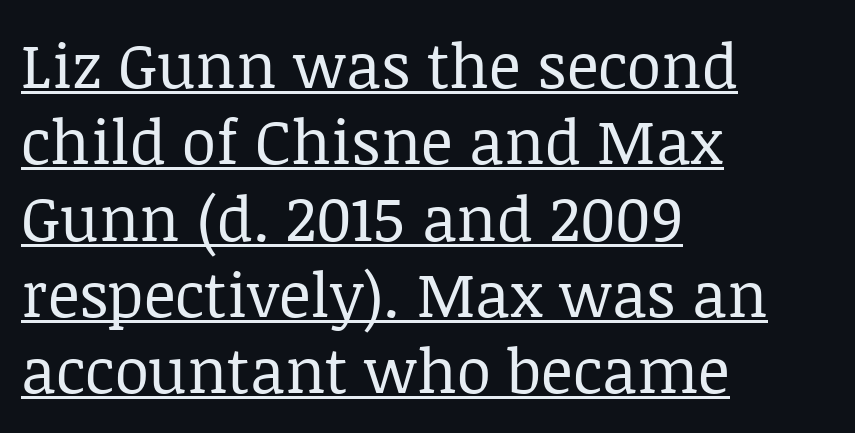
The image shows 62 px regular-weight serif type, upright; set left-aligned, line spacing 1.23x, normal letter spacing, underlined; low stroke contrast and a large x-height.
